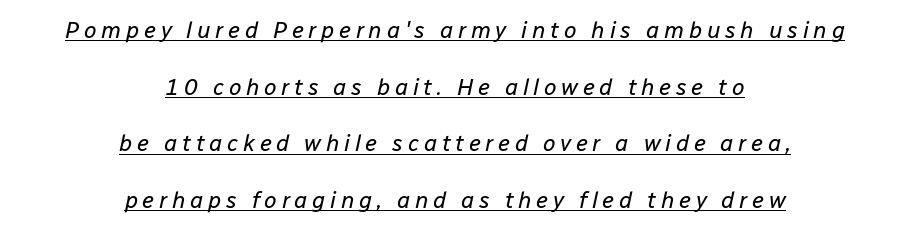
These characters rest on top of a visible drawn line. This block would shrink considerably if given ordinary leading; it's expanded now. The weight tops out at a normal text grade. Short and long lines alike share a common midpoint.
